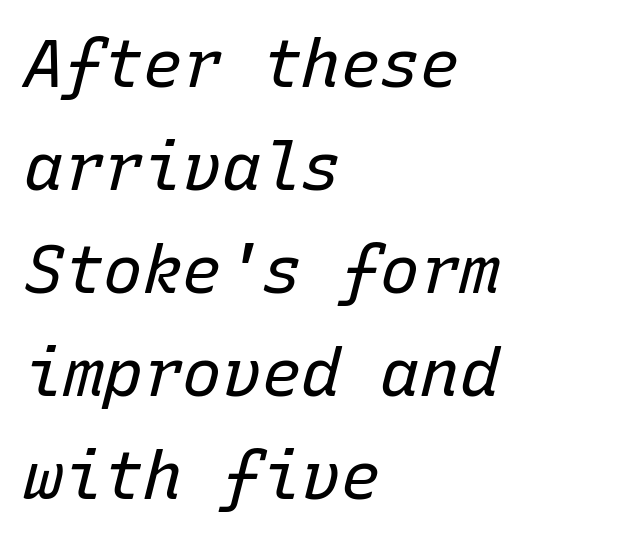
The image shows 66 px regular-weight type, italic (leaning right), monospaced; set left-aligned, normal line spacing (1.56x), normal letter spacing, not underlined; low stroke contrast and a medium x-height.
